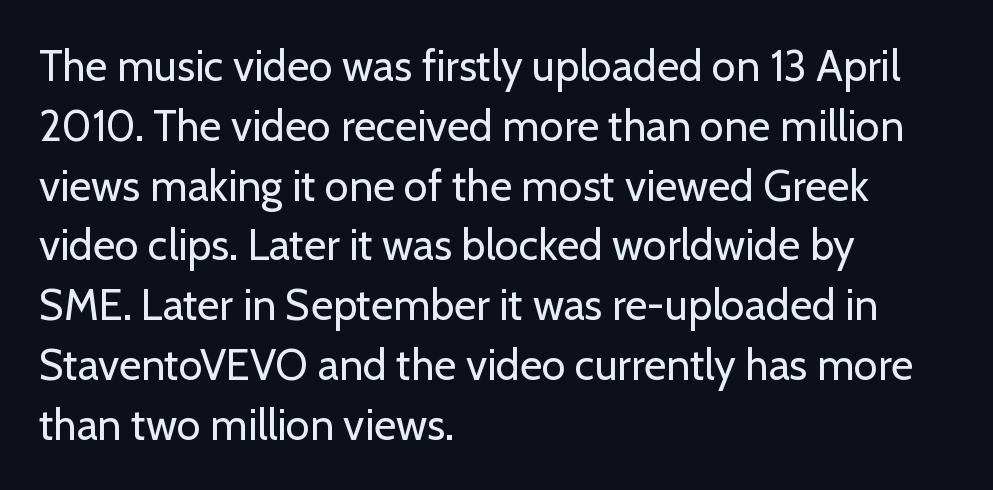
{"serif": "no", "italic": "no", "bold": "no", "weight": "regular", "width": "normal", "stroke_contrast": "low", "x_height": "medium", "monospaced": "no", "underline": "no", "align": "left", "line_spacing": "normal", "line_spacing_ratio": 1.39, "letter_spacing": "normal", "letter_spacing_em": 0.0, "glyph_px": 43}
